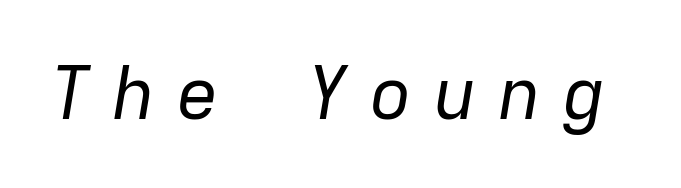
The image shows 73 px regular-weight type, italic (leaning right), monospaced; set unusually wide letter spacing (+0.28 em), not underlined; low stroke contrast and a medium x-height.
